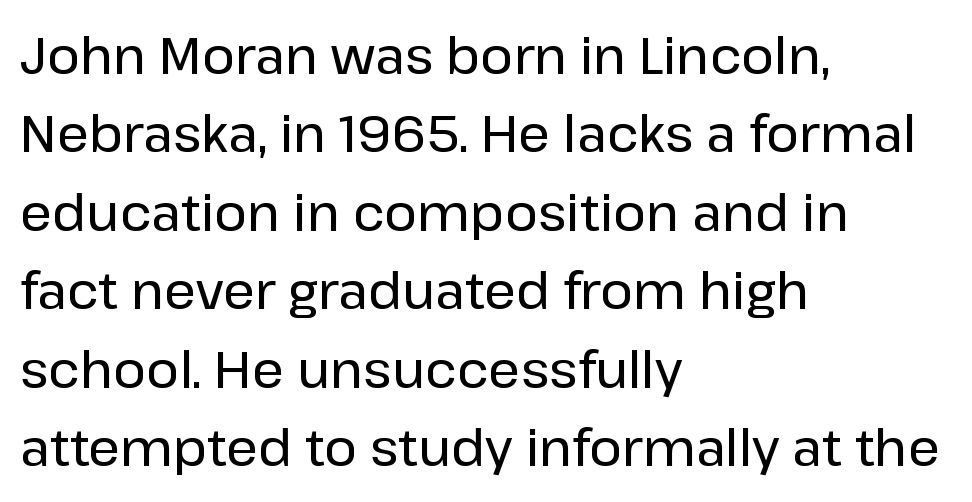
The image shows 50 px sans-serif type, upright; set left-aligned, normal line spacing (1.57x), normal letter spacing, not underlined; low stroke contrast and a medium x-height.
